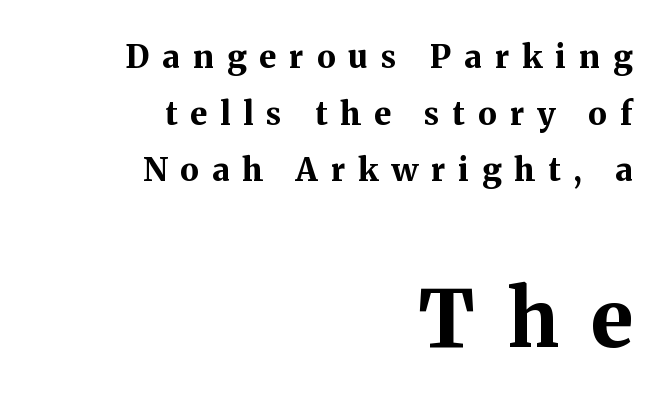
The image shows 79 px bold serif type, upright; set right-aligned, line spacing 1.77x, unusually wide letter spacing (+0.41 em), not underlined; the second (bottom) block is 2.47x larger; medium stroke contrast and a medium x-height.
